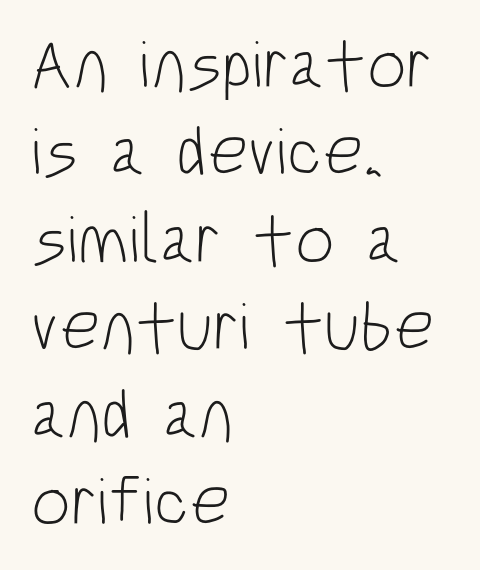
Reading down the block, your eye returns to a fixed left position each line. Words appear dense and cohesive because spacing is normal. The rendering uses natural spacing where letterforms have individual widths. The characters are drawn with everyday or finer stroke widths.
